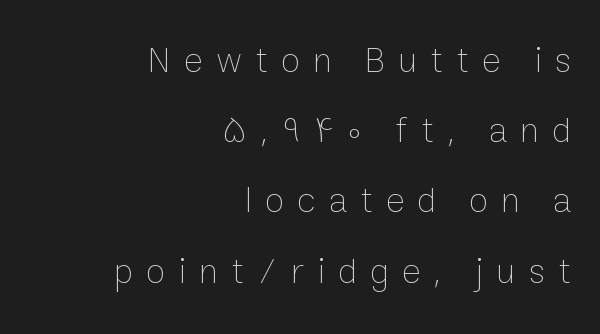
{"italic": "no", "bold": "no", "weight": "thin", "width": "normal", "stroke_contrast": "low", "x_height": "medium", "monospaced": "no", "underline": "no", "align": "right", "line_spacing": "loose", "line_spacing_ratio": 1.95, "letter_spacing": "wide", "letter_spacing_em": 0.36, "glyph_px": 36}
